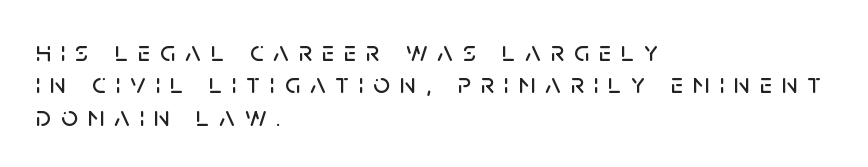
The letterforms stand isolated, each surrounded by extra space. Visually the block forms a straight wall on the left and a jagged coastline on the right. In terms of letterform style, serifs are entirely absent. Vertically, the passage feels compressed, each row crowding the next. The passage shown is typed in a proportional face where columns would drift.
